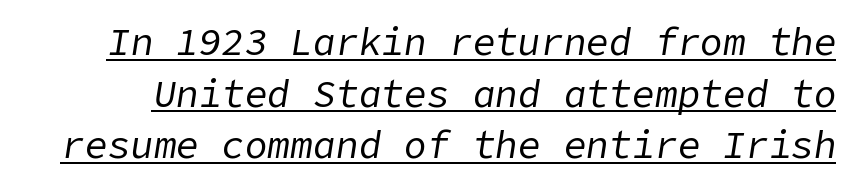
Notice how a bar underscores the lettering throughout. Glyph-to-glyph distance matches everyday printed text. This block has exactly the height ordinary leading produces. Style check: oblique. Vertical stems look standard width or narrower in stroke.
